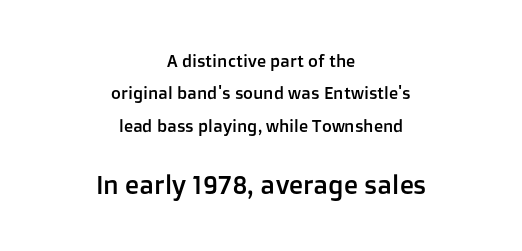
The image shows 26 px text type, upright; set centered, loose line spacing (1.91x), normal letter spacing, not underlined; the second (bottom) block is 1.53x larger.
